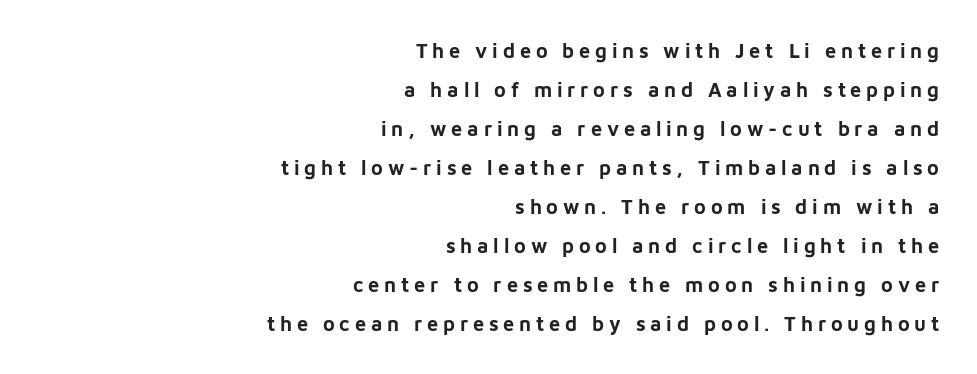
The letters stand upright; this is a roman face. The rendering inserts visible extra space after every character. This rendering features lettering with no underline. Where is the straight margin? On the right.
